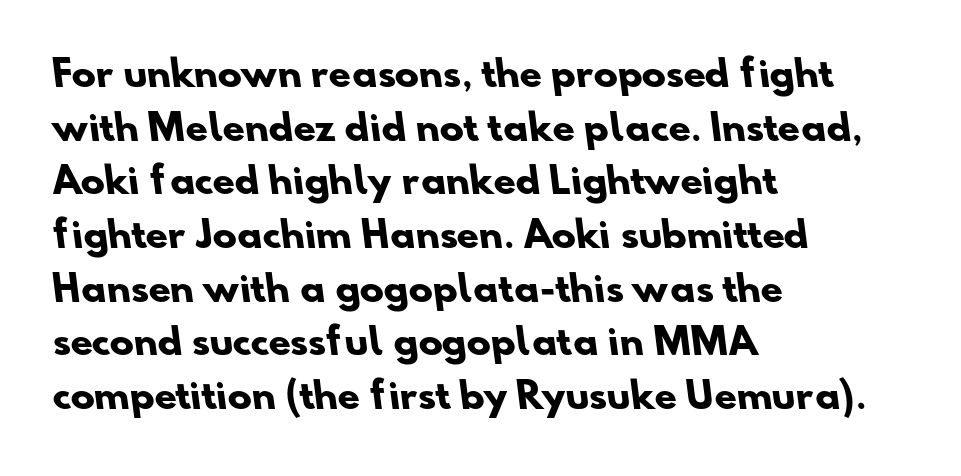
The string is rendered with underlining switched off. Regarding leading, the lines here are spaced in the standard way. Note the varied advance widths — an 'i' is clearly narrower than an 'm'. A dark, heavy texture on the line: the type is bold. Notice how the passage keeps a crisp vertical edge on the left only. The type family on display is of the sans-serif kind.
